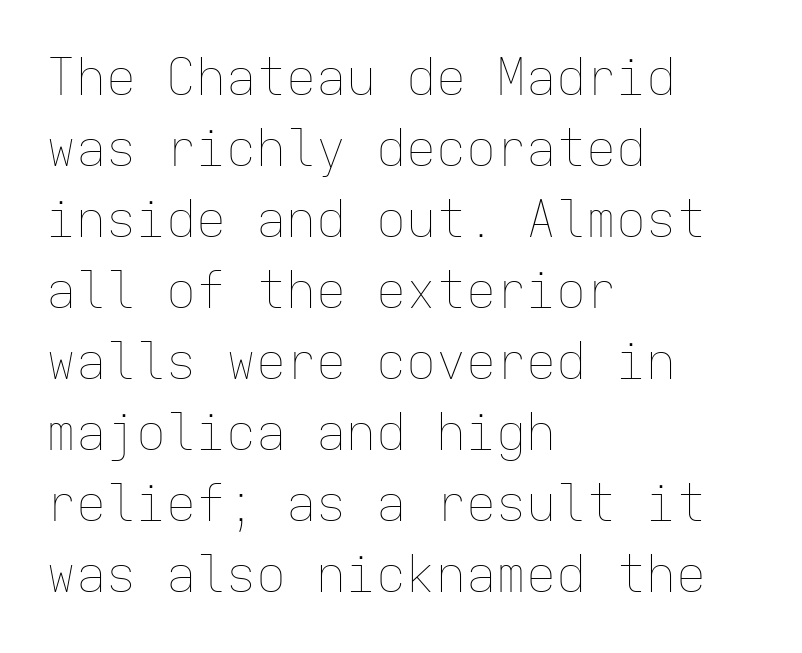
{"italic": "no", "bold": "no", "weight": "thin", "width": "normal", "stroke_contrast": "low", "x_height": "medium", "monospaced": "yes", "underline": "no", "align": "left", "line_spacing": "normal", "line_spacing_ratio": 1.42, "letter_spacing": "normal", "letter_spacing_em": 0.0, "glyph_px": 50}
